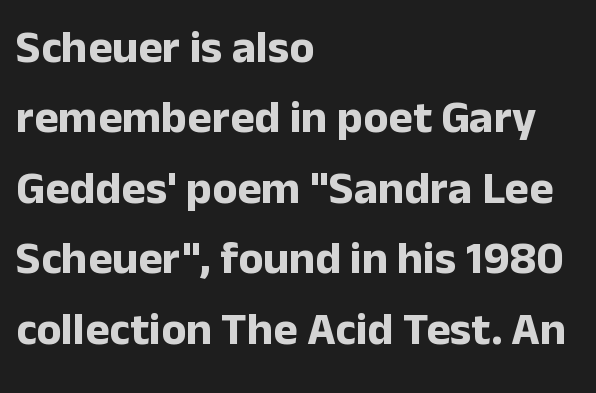
What stands out about the letter spacing? Nothing — it is the standard amount. Notice how thick the strokes are: this is what a full bold looks like. Designer's note — italics off, roman on. Each row of text sits above clean, open space.
